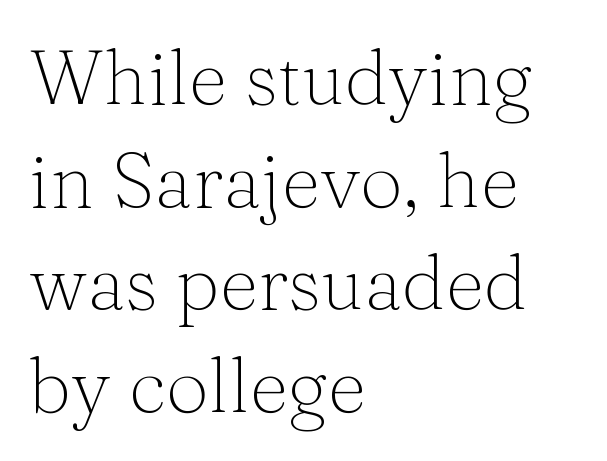
The image shows 76 px light serif type, upright; set left-aligned, normal line spacing (1.35x), normal letter spacing, not underlined; medium stroke contrast and a medium x-height.
